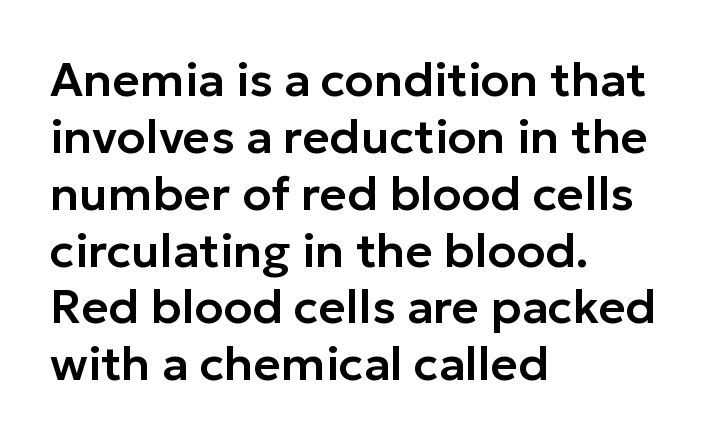
Q: Is the text italic (slanted)? A: No, it is upright.
Q: Is the typeface a serif or a sans-serif typeface? A: Sans-serif.
Q: Is the text underlined? A: No.
Q: How is the paragraph aligned? A: Left-aligned.
Q: Is the spacing between letters normal or unusually wide? A: Normal.
Q: Width (condensed, normal, or wide)? A: Normal.
Q: Stroke contrast? A: Low.
Q: x-height? A: Medium.
Q: Monospaced? A: No.
